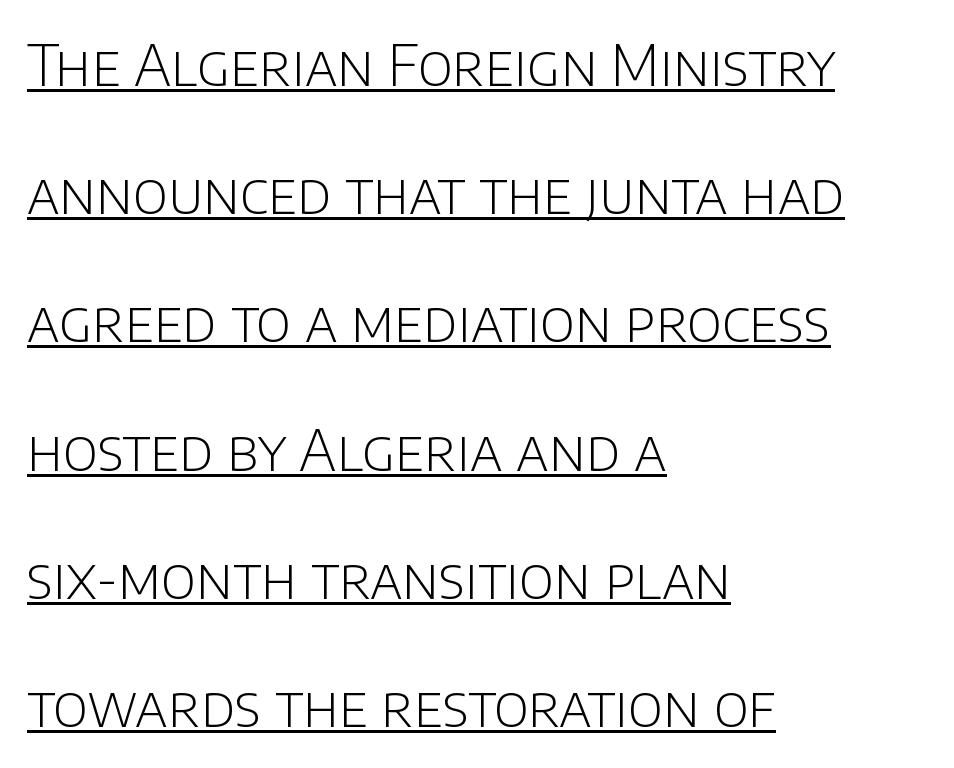
{"serif": "no", "italic": "no", "bold": "no", "weight": "light", "width": "normal", "stroke_contrast": "low", "x_height": "large", "monospaced": "no", "underline": "yes", "align": "left", "line_spacing": "loose", "line_spacing_ratio": 2.25, "letter_spacing": "normal", "letter_spacing_em": 0.0, "glyph_px": 57}
